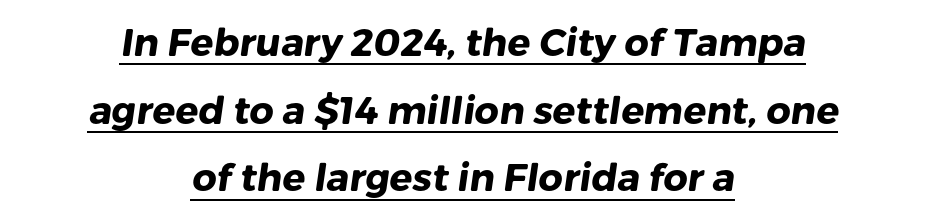
{"serif": "no", "bold": "yes", "weight": "heavy", "width": "normal", "stroke_contrast": "low", "x_height": "medium", "monospaced": "no", "underline": "yes", "align": "center", "line_spacing_ratio": 1.78, "letter_spacing": "normal", "letter_spacing_em": 0.0, "glyph_px": 38}
